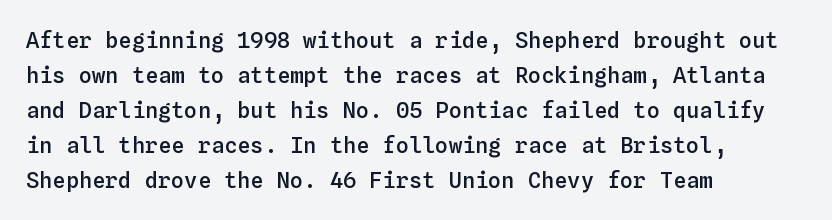
{"italic": "no", "bold": "semi", "underline": "no", "align": "left", "line_spacing": "normal", "line_spacing_ratio": 1.59, "letter_spacing": "normal", "letter_spacing_em": 0.0, "glyph_px": 22}
